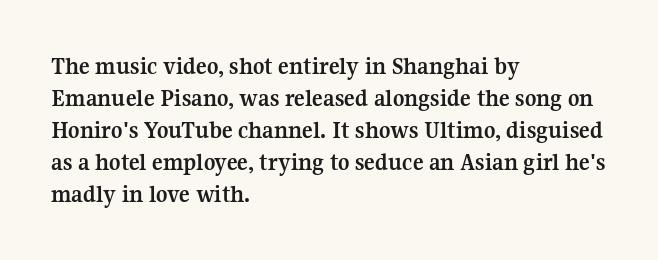
Q: Is the text bold? A: Yes.
Q: Is the text italic (slanted)? A: No, it is upright.
Q: Is the text underlined? A: No.
Q: How is the paragraph aligned? A: Left-aligned.
Q: Is the spacing between letters normal or unusually wide? A: Normal.
Q: Is the spacing between lines tight, normal or loose? A: Normal.
